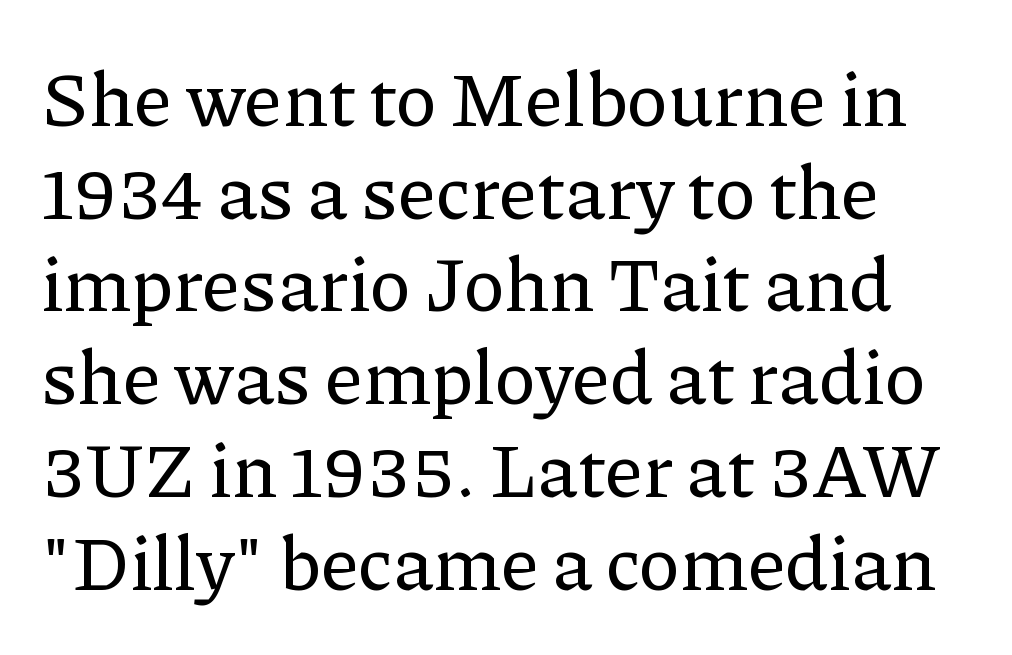
The image shows 76 px serif type, upright; set line spacing 1.22x, normal letter spacing, not underlined; low stroke contrast and a medium x-height.
